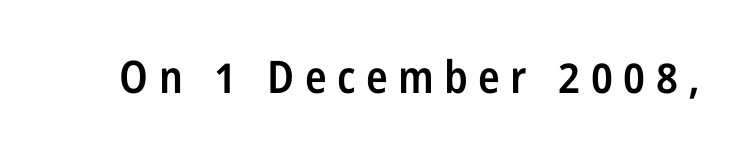
Q: Is the text bold? A: Semi-bold.
Q: Is the text italic (slanted)? A: No, it is upright.
Q: Is the typeface a serif or a sans-serif typeface? A: Sans-serif.
Q: Is the text underlined? A: No.
Q: Is the spacing between letters normal or unusually wide? A: Unusually wide.
Q: Width (condensed, normal, or wide)? A: Condensed.
Q: Stroke contrast? A: Low.
Q: x-height? A: Medium.
Q: Monospaced? A: No.
